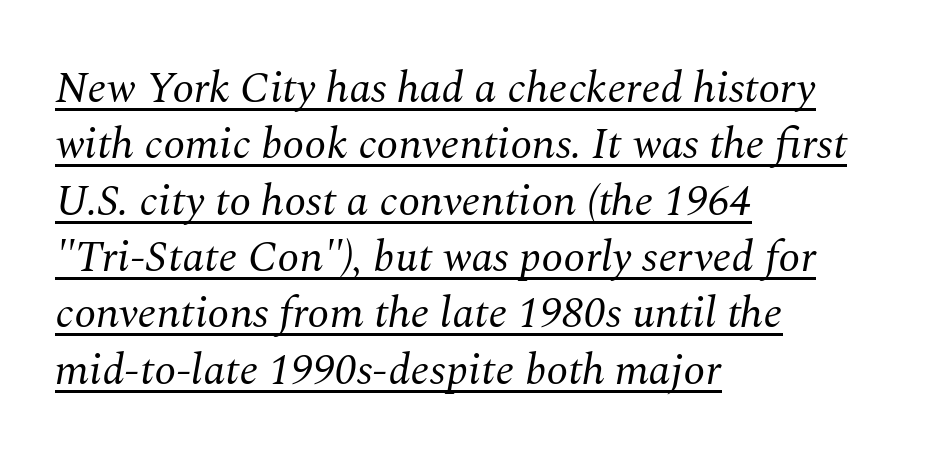
The image shows 44 px regular-weight serif type, italic (leaning right); set left-aligned, normal line spacing (1.28x), normal letter spacing, underlined; medium stroke contrast and a medium x-height.
